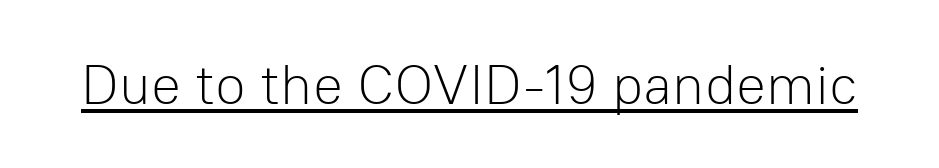
The image shows 56 px light sans-serif type, upright; set normal letter spacing, underlined; low stroke contrast and a medium x-height.
